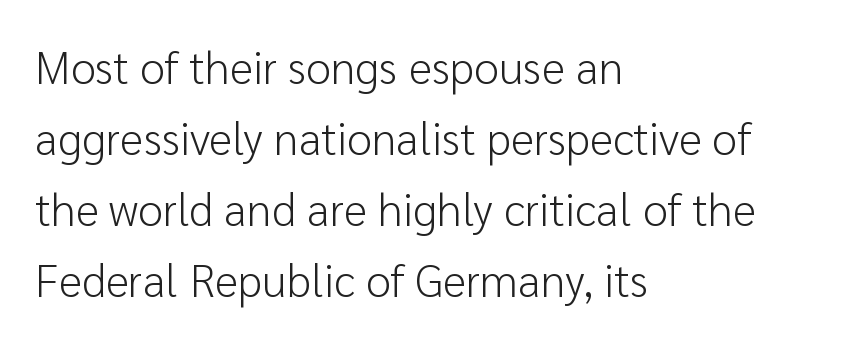
Q: Is the text bold? A: No.
Q: Is the text italic (slanted)? A: No, it is upright.
Q: Is the typeface a serif or a sans-serif typeface? A: Sans-serif.
Q: Is the text underlined? A: No.
Q: How is the paragraph aligned? A: Left-aligned.
Q: Is the spacing between letters normal or unusually wide? A: Normal.
Q: Is the spacing between lines tight, normal or loose? A: Normal.
Q: Width (condensed, normal, or wide)? A: Normal.
Q: Stroke contrast? A: Low.
Q: x-height? A: Medium.
Q: Monospaced? A: No.
